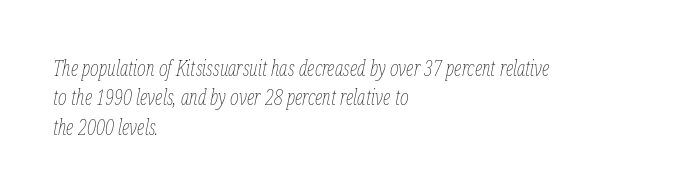
The image shows 21 px text type, italic (leaning right); set left-aligned, normal line spacing (1.4x), normal letter spacing, not underlined.
